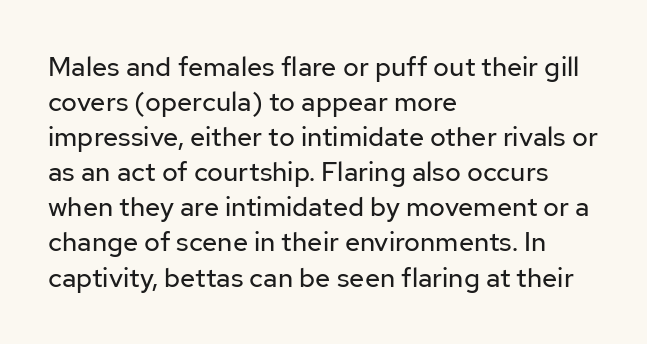
The image shows 27 px text type, upright; set left-aligned, normal line spacing (1.3x), normal letter spacing, not underlined.
